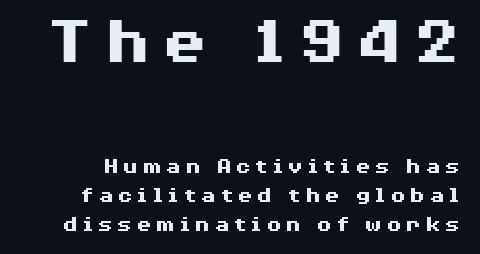
{"serif": "no", "italic": "no", "bold": "yes", "weight": "heavy", "width": "wide", "stroke_contrast": "medium", "x_height": "medium", "monospaced": "no", "underline": "no", "line_spacing": "normal", "line_spacing_ratio": 1.25, "larger_block": "first", "size_ratio": 2.96, "glyph_px": 68}
